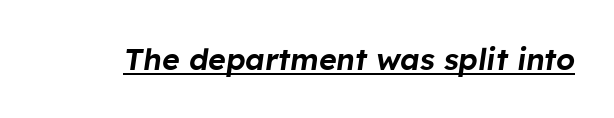
{"italic": "yes", "lean": "right", "slant_degrees": 8, "width": "normal", "stroke_contrast": "low", "x_height": "medium", "monospaced": "no", "underline": "yes", "letter_spacing": "normal", "letter_spacing_em": 0.0, "glyph_px": 30}
